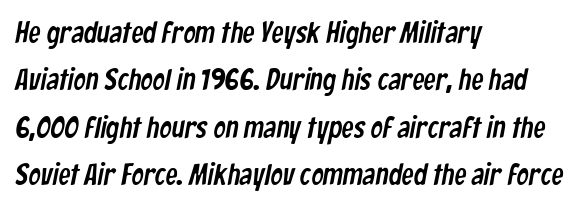
The image shows 30 px condensed sans-serif type; set left-aligned, normal line spacing (1.58x), normal letter spacing, not underlined; low stroke contrast and a medium x-height.
